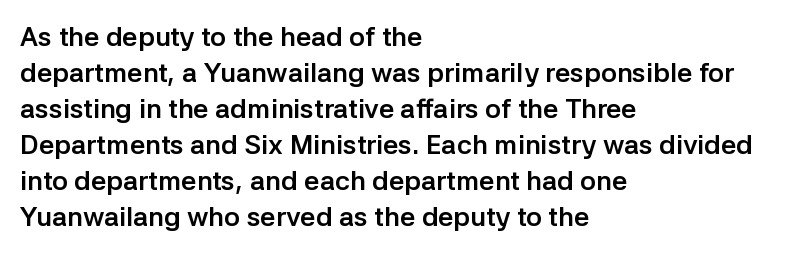
The image shows 27 px bold type, upright; set left-aligned, normal line spacing (1.33x), normal letter spacing, not underlined.
